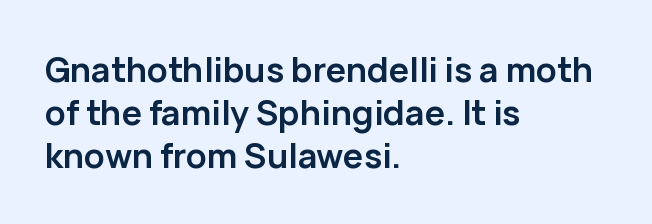
{"serif": "no", "italic": "no", "bold": "yes", "weight": "semibold", "width": "normal", "stroke_contrast": "low", "x_height": "medium", "monospaced": "no", "underline": "no", "align": "left", "line_spacing": "normal", "line_spacing_ratio": 1.26, "letter_spacing": "normal", "letter_spacing_em": 0.0, "glyph_px": 34}
